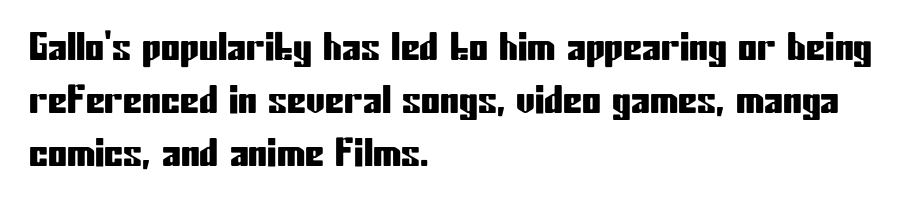
{"serif": "no", "italic": "no", "width": "condensed", "stroke_contrast": "low", "x_height": "medium", "monospaced": "no", "underline": "no", "align": "left", "line_spacing": "normal", "line_spacing_ratio": 1.4, "letter_spacing": "normal", "letter_spacing_em": 0.0, "glyph_px": 38}
